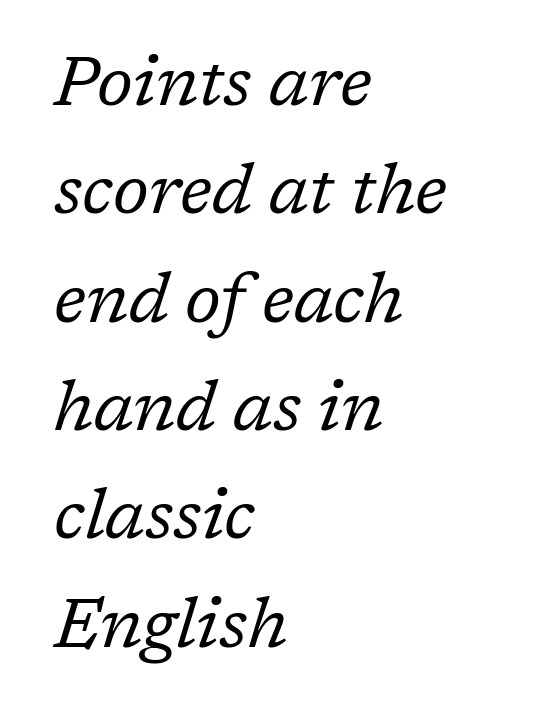
Q: Is the text bold? A: No.
Q: Is the text italic (slanted)? A: Yes, it leans right by about 17 degrees.
Q: Is the typeface a serif or a sans-serif typeface? A: Serif.
Q: Is the text underlined? A: No.
Q: How is the paragraph aligned? A: Left-aligned.
Q: Is the spacing between letters normal or unusually wide? A: Normal.
Q: Is the spacing between lines tight, normal or loose? A: Normal.
Q: Width (condensed, normal, or wide)? A: Normal.
Q: Stroke contrast? A: Low.
Q: x-height? A: Medium.
Q: Monospaced? A: No.
